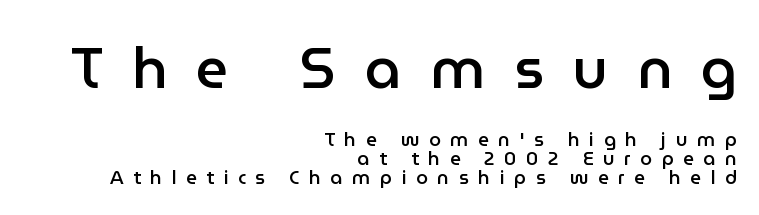
The image shows 57 px semibold sans-serif type, upright; set right-aligned, tight line spacing (0.99x), unusually wide letter spacing (+0.5 em), not underlined; the first (top) block is 3.0x larger; low stroke contrast and a medium x-height.
